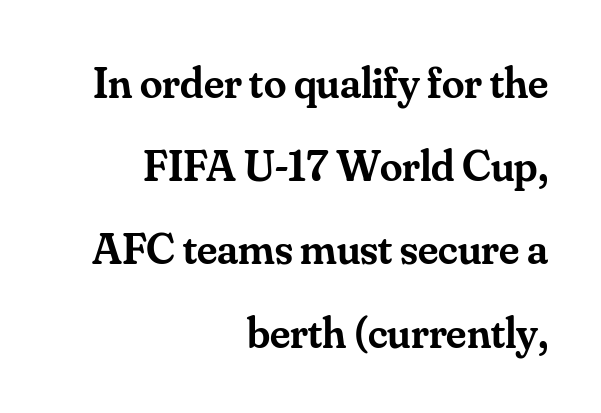
Line ends are locked; line starts wander. Each row of text sits above clean, open space. The type family on display is of the serif kind. The letters advance in unequal steps, a hallmark of proportional type.
